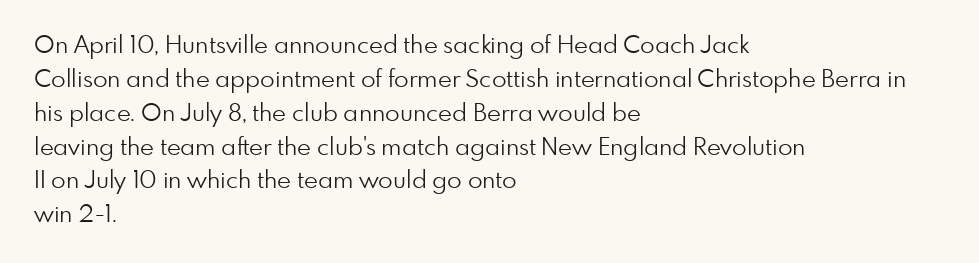
The image shows 24 px text type, upright; set left-aligned, normal line spacing (1.41x), normal letter spacing, not underlined.
